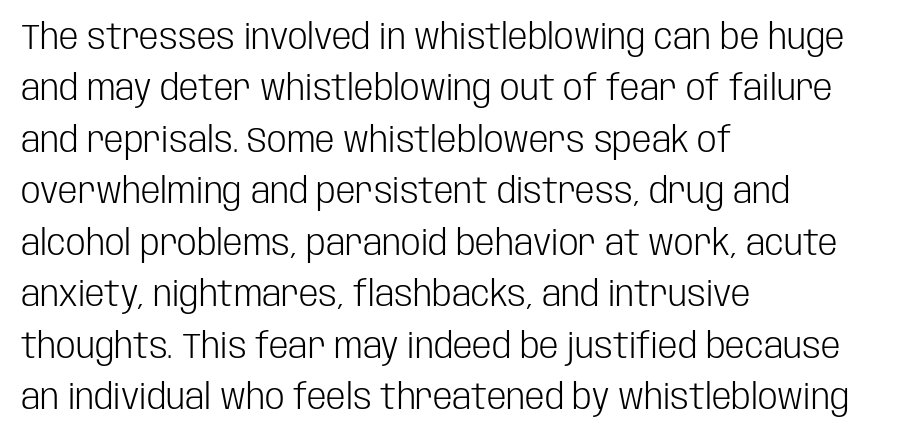
The image shows 35 px light, condensed sans-serif type, upright; set left-aligned, normal line spacing (1.47x), normal letter spacing, not underlined; low stroke contrast and a large x-height.
